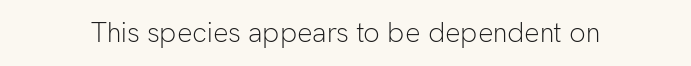
Q: Is the text bold? A: No.
Q: Is the text italic (slanted)? A: No, it is upright.
Q: Is the text underlined? A: No.
Q: Is the spacing between letters normal or unusually wide? A: Normal.
